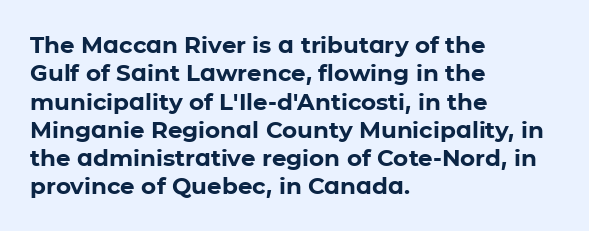
The image shows 23 px bold type, upright; set left-aligned, line spacing 1.23x, normal letter spacing, not underlined.
